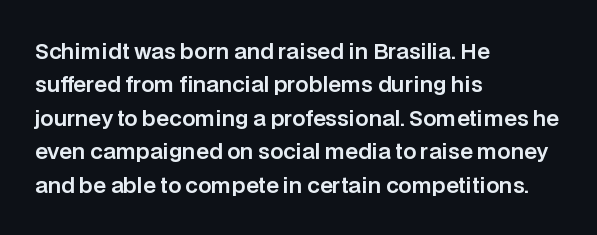
Nobody drew a line under any word here. A student would call this left alignment; a typographer would say flush left, rag right. Rendered with straight, roman letterforms. In terms of leading, this rendering sits right in the middle. Characters follow at the spacing the type designer built in.
